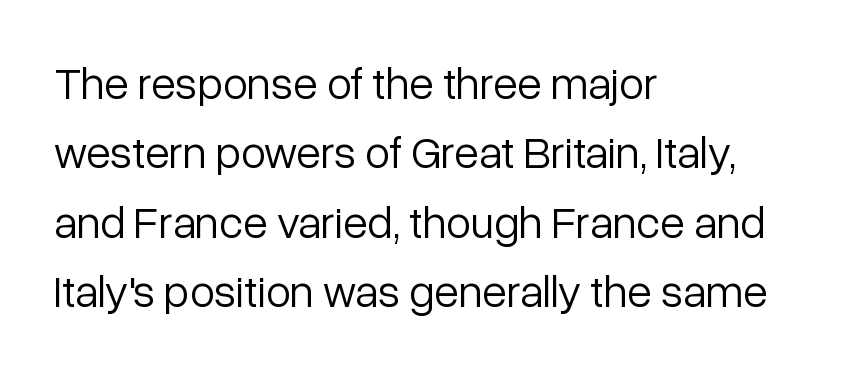
Q: Is the text bold? A: No.
Q: Is the text italic (slanted)? A: No, it is upright.
Q: Is the typeface a serif or a sans-serif typeface? A: Sans-serif.
Q: Is the text underlined? A: No.
Q: How is the paragraph aligned? A: Left-aligned.
Q: Is the spacing between letters normal or unusually wide? A: Normal.
Q: Is the spacing between lines tight, normal or loose? A: Normal.
Q: Width (condensed, normal, or wide)? A: Normal.
Q: Stroke contrast? A: Low.
Q: x-height? A: Medium.
Q: Monospaced? A: No.
